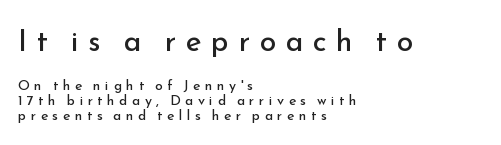
The image shows 30 px regular-weight sans-serif type, upright; set left-aligned, tight line spacing (1.07x), unusually wide letter spacing (+0.32 em), not underlined; the first (top) block is 2.14x larger; low stroke contrast and a small x-height.
